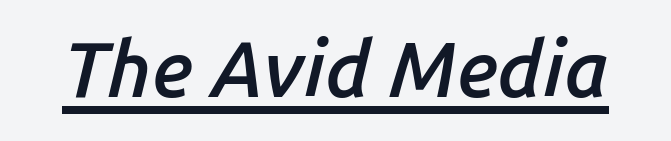
{"italic": "yes", "lean": "right", "slant_degrees": 14, "bold": "semi", "weight": "semibold", "width": "normal", "stroke_contrast": "low", "x_height": "medium", "monospaced": "no", "underline": "yes", "letter_spacing": "normal", "letter_spacing_em": 0.0, "glyph_px": 78}
